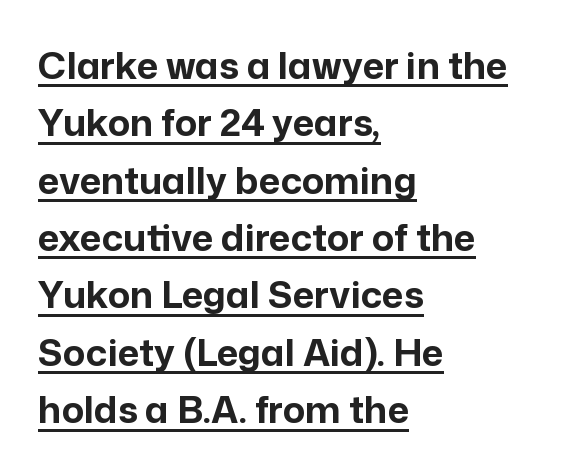
The image shows 37 px bold sans-serif type, upright; set left-aligned, normal line spacing (1.55x), normal letter spacing, underlined; low stroke contrast and a medium x-height.
